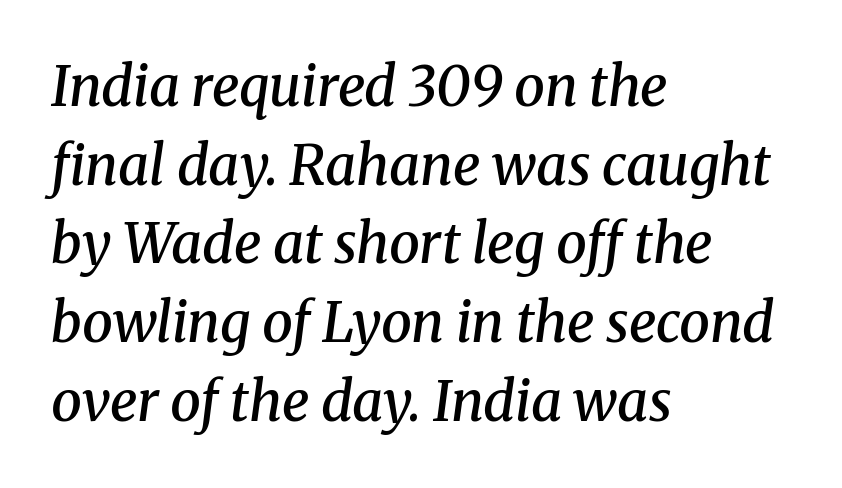
The image shows 55 px semibold serif type, italic (leaning right); set left-aligned, normal line spacing (1.43x), normal letter spacing, not underlined; medium stroke contrast and a medium x-height.
